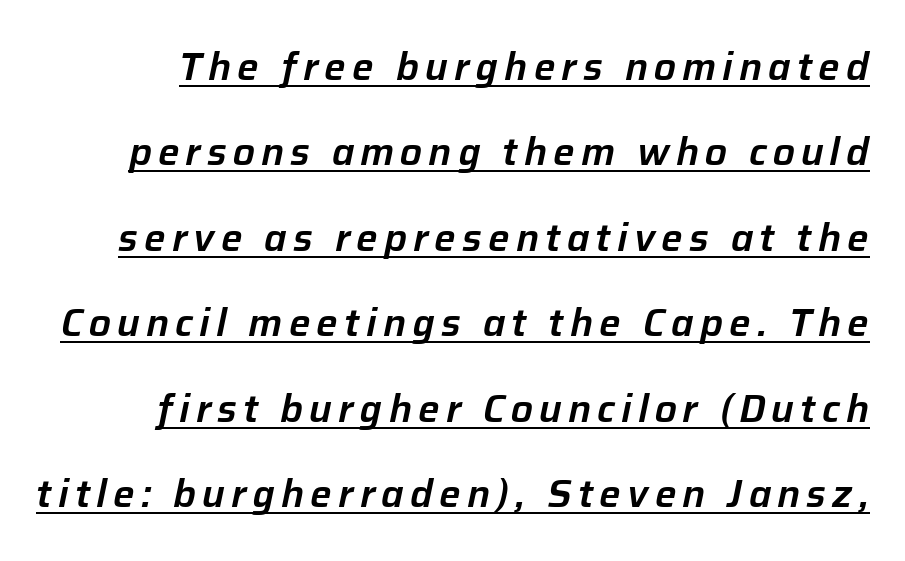
Q: Is the text italic (slanted)? A: Yes, it leans right by about 12 degrees.
Q: Is the text underlined? A: Yes.
Q: Is the spacing between lines tight, normal or loose? A: Loose.
Q: Width (condensed, normal, or wide)? A: Normal.
Q: Stroke contrast? A: Low.
Q: x-height? A: Medium.
Q: Monospaced? A: No.
